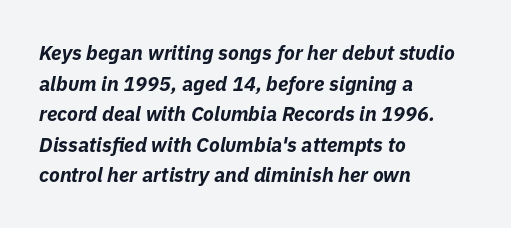
Default kerning and tracking; the words read as compact shapes. Left-aligned paragraph, ragged on the right. Anything drawn beneath the words? Only blank space. The specimen reads as italic at a glance. Typographic density is high because the face is bold. Does the leading feel generous? No, just average.
